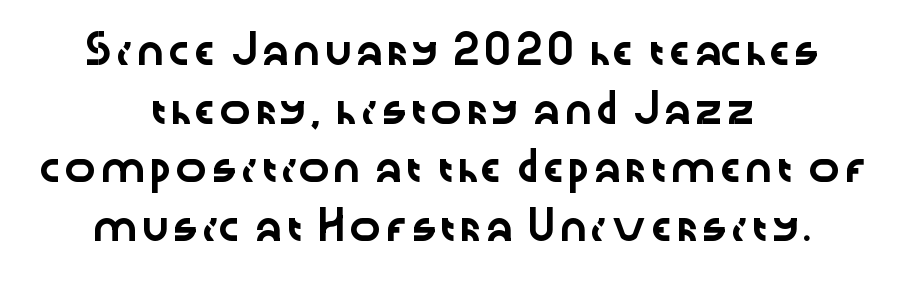
A typesetter would mark this as roman, not italic. Summary of vertical rhythm: relaxed, with wide interline spacing. Horizontally, the lines are justified to the midpoint only. Type without underlining.
